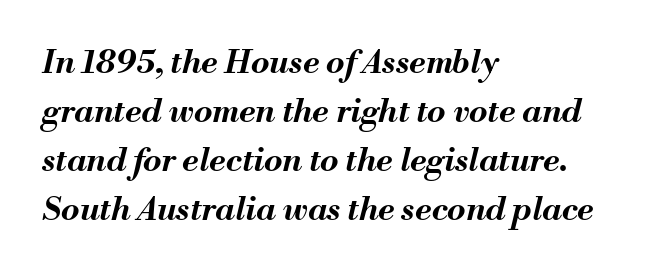
{"italic": "yes", "lean": "right", "slant_degrees": 13, "bold": "yes", "weight": "bold", "width": "normal", "stroke_contrast": "medium", "x_height": "small", "monospaced": "no", "underline": "no", "align": "left", "line_spacing": "normal", "line_spacing_ratio": 1.48, "letter_spacing": "normal", "letter_spacing_em": 0.0, "glyph_px": 33}
